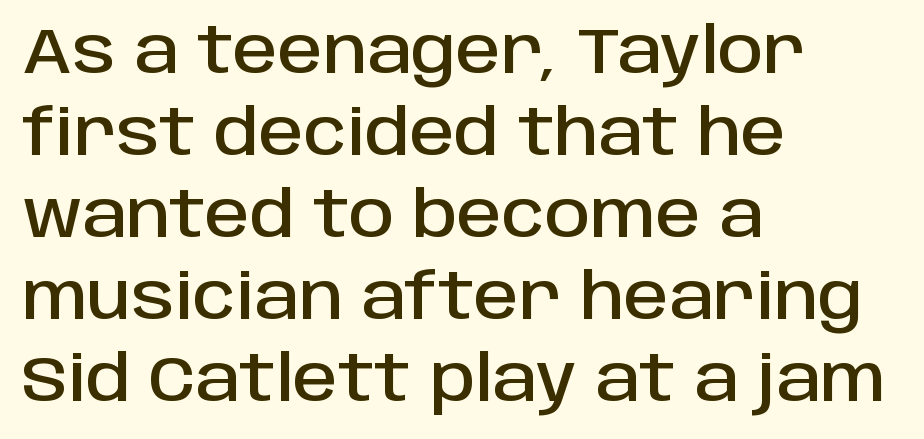
Q: Is the text italic (slanted)? A: No, it is upright.
Q: Is the typeface a serif or a sans-serif typeface? A: Sans-serif.
Q: Is the text underlined? A: No.
Q: How is the paragraph aligned? A: Left-aligned.
Q: Is the spacing between letters normal or unusually wide? A: Normal.
Q: Is the spacing between lines tight, normal or loose? A: Normal.
Q: Width (condensed, normal, or wide)? A: Normal.
Q: Stroke contrast? A: Low.
Q: x-height? A: Large.
Q: Monospaced? A: No.
